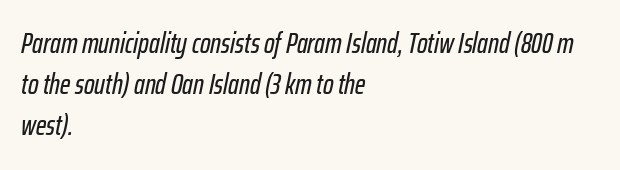
The image shows 28 px condensed type, italic (leaning right); set left-aligned, normal line spacing (1.47x), normal letter spacing, not underlined; low stroke contrast and a medium x-height.
